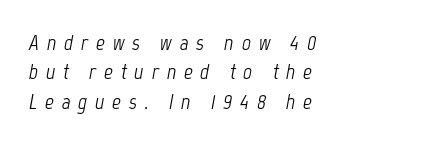
The image shows 22 px text type, italic (leaning right); set left-aligned, normal line spacing (1.34x), unusually wide letter spacing (+0.35 em), not underlined.
